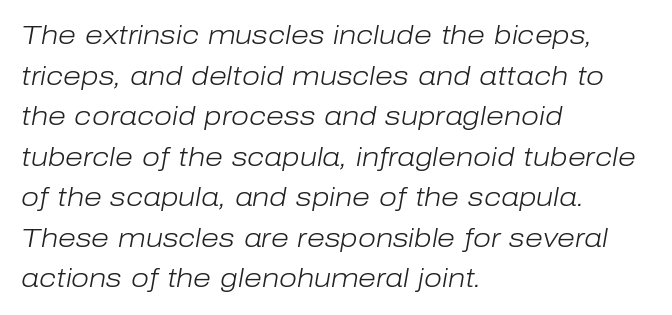
{"italic": "yes", "lean": "right", "slant_degrees": 10, "bold": "no", "underline": "no", "align": "left", "line_spacing": "normal", "line_spacing_ratio": 1.56, "letter_spacing": "normal", "letter_spacing_em": 0.0, "glyph_px": 26}
